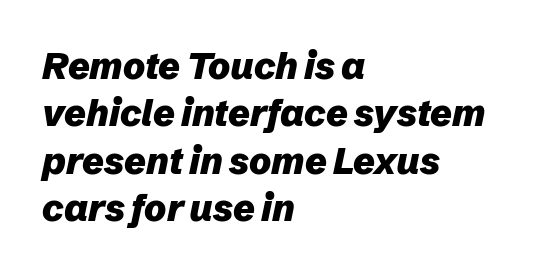
The image shows 37 px heavy type, italic (leaning right); set left-aligned, normal line spacing (1.28x), normal letter spacing, not underlined; low stroke contrast and a medium x-height.
